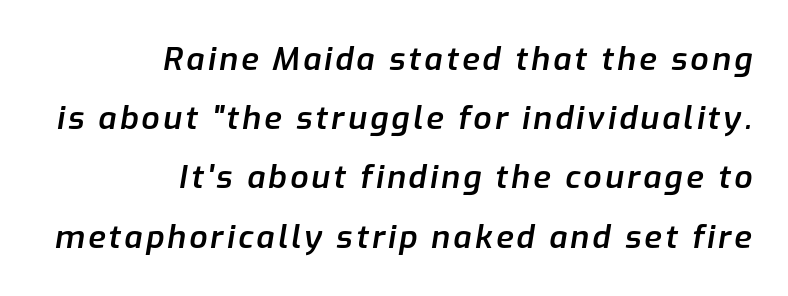
The image shows 32 px semibold type, italic (leaning right); set right-aligned, line spacing 1.85x, not underlined; low stroke contrast and a medium x-height.
